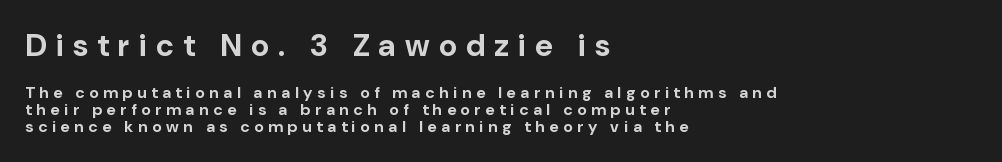
This rendering features lettering with no underline. Size contrast runs from large at the top to small at the bottom. The typeface chosen for these lines omits serifs. Students, observe: this is what under-led, compact text looks like. Notice how the stems are strictly vertical — no italics here.
